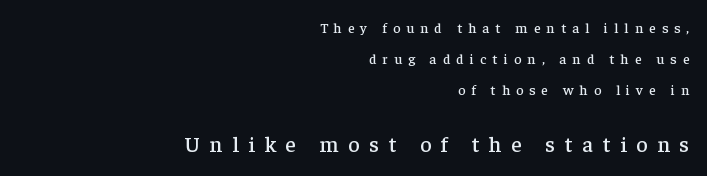
{"italic": "no", "underline": "no", "align": "right", "line_spacing": "loose", "line_spacing_ratio": 2.23, "letter_spacing": "wide", "letter_spacing_em": 0.44, "larger_block": "second", "size_ratio": 1.57, "glyph_px": 22}
